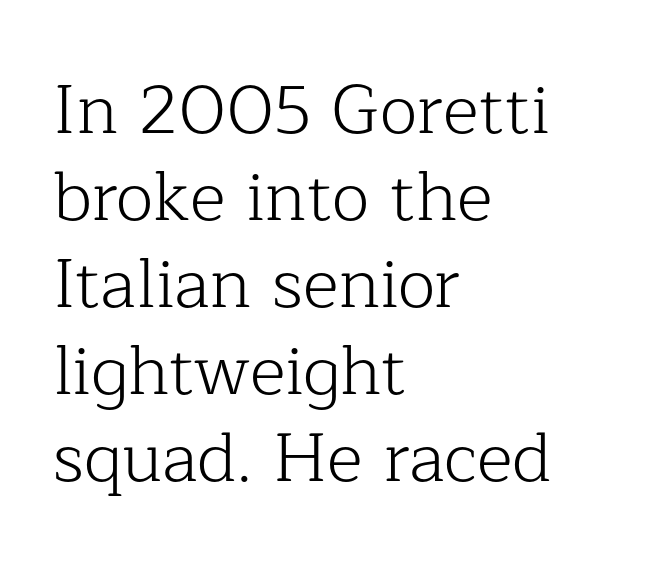
Weight class: somewhere from thin through regular. The letters carry serifs — small finishing strokes at the ends of their stems. The face used here is proportionally spaced, like ordinary book or web type. The rendering keeps characters at their native spacing.
